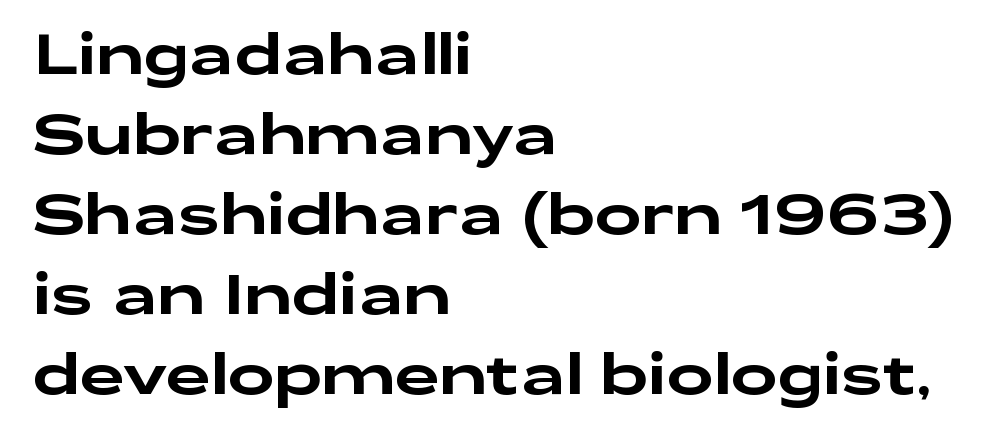
{"serif": "no", "italic": "no", "width": "wide", "stroke_contrast": "low", "x_height": "medium", "monospaced": "no", "underline": "no", "align": "left", "line_spacing": "normal", "line_spacing_ratio": 1.43, "letter_spacing": "normal", "letter_spacing_em": 0.0, "glyph_px": 56}
